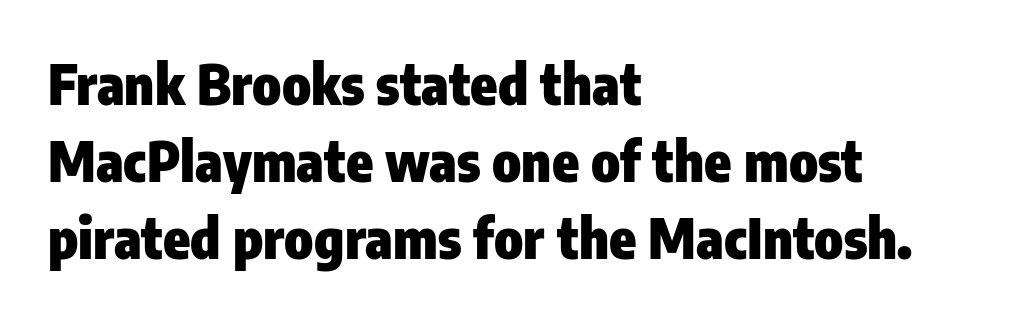
{"serif": "no", "italic": "no", "bold": "yes", "weight": "heavy", "width": "condensed", "stroke_contrast": "low", "x_height": "medium", "monospaced": "no", "underline": "no", "align": "left", "line_spacing": "normal", "line_spacing_ratio": 1.4, "letter_spacing": "normal", "letter_spacing_em": 0.0, "glyph_px": 55}
